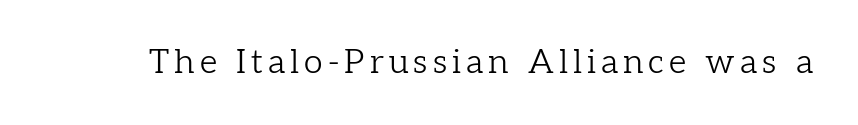
Q: Is the text bold? A: No.
Q: Is the text italic (slanted)? A: No, it is upright.
Q: Is the typeface a serif or a sans-serif typeface? A: Serif.
Q: Is the text underlined? A: No.
Q: Width (condensed, normal, or wide)? A: Normal.
Q: Stroke contrast? A: Low.
Q: x-height? A: Medium.
Q: Monospaced? A: No.
